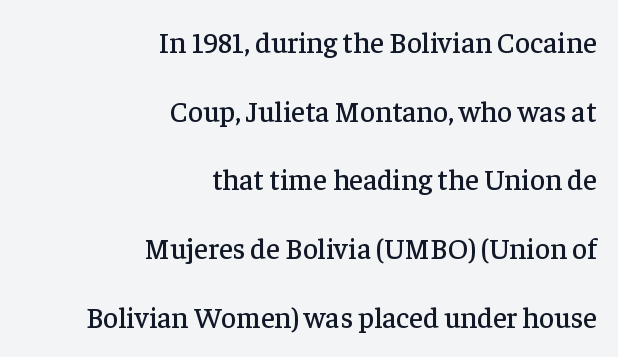
The image shows 29 px serif type, upright; set right-aligned, loose line spacing (2.37x), normal letter spacing, not underlined; low stroke contrast and a medium x-height.
